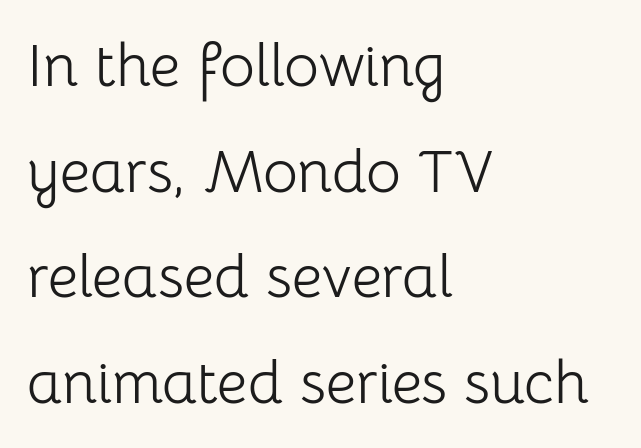
Q: Is the text bold? A: No.
Q: Is the text italic (slanted)? A: No, it is upright.
Q: Is the typeface a serif or a sans-serif typeface? A: Sans-serif.
Q: Is the text underlined? A: No.
Q: How is the paragraph aligned? A: Left-aligned.
Q: Is the spacing between letters normal or unusually wide? A: Normal.
Q: Width (condensed, normal, or wide)? A: Normal.
Q: Stroke contrast? A: Low.
Q: x-height? A: Medium.
Q: Monospaced? A: No.
